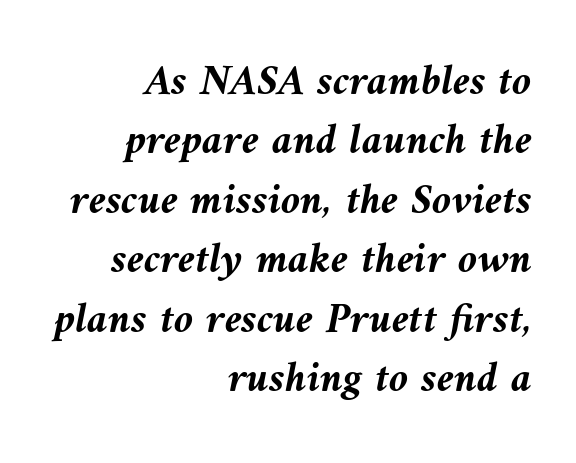
Weight check: bold — yes, fully. The rendering keeps characters at their native spacing. When letters slant like this, we call the style italic. You could not count columns in this text — the font is proportionally spaced. The compositor pushed each line to the right boundary.
